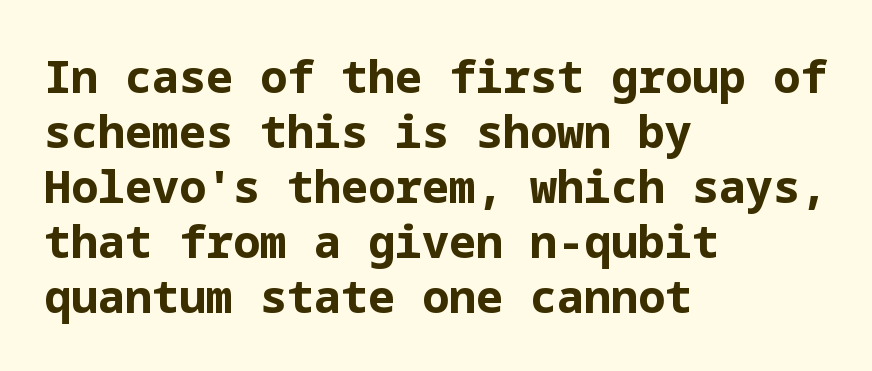
The specimen omits any rule beneath the text block's lines. This sample uses plain, unmodified letter spacing. Typesetter's note: full bold, strokes at maximum text heaviness. These lines are set flush left with a ragged right edge.
